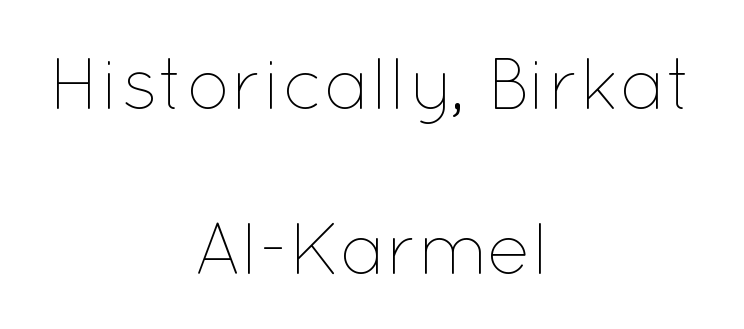
{"italic": "no", "bold": "no", "weight": "thin", "width": "normal", "stroke_contrast": "low", "x_height": "medium", "monospaced": "no", "underline": "no", "align": "center", "line_spacing": "loose", "line_spacing_ratio": 2.26, "letter_spacing": "normal", "letter_spacing_em": 0.0, "glyph_px": 73}
